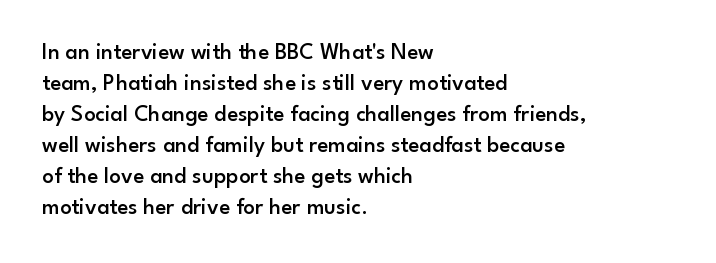
A bare baseline throughout the passage. The gaps between neighbouring characters are ordinary and unremarkable. These lines were composed using upright roman letters. Honestly, the row spacing looks completely unremarkable. In terms of weight, the rendering is demibold, just under bold. The typesetter chose a ragged-right arrangement here.
